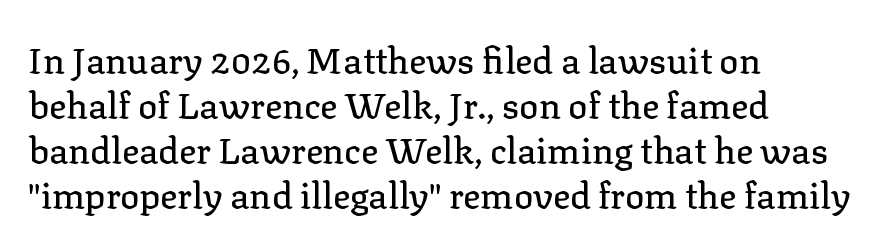
Letters rest on an invisible, unmarked baseline. Layout note: lines flush left. Posture: vertical. Check where the strokes stop: tiny serifs finish them off. Compared with typical paragraphs, the rows here are spaced about the same.
